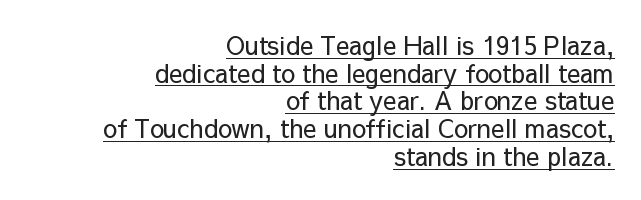
Glyph-to-glyph distance matches everyday printed text. A typesetter would call this leading minimal, almost set solid. The face used here appears with an underline applied. Stroke thickness stays within the range of a standard reading face or lighter.
